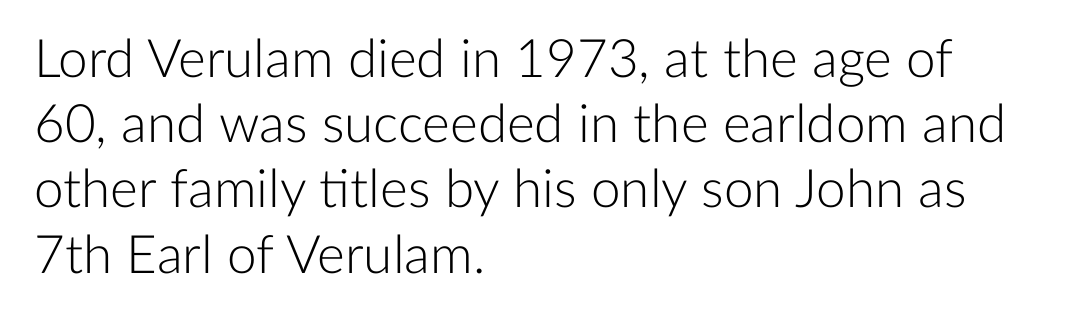
{"serif": "no", "italic": "no", "bold": "no", "weight": "light", "width": "normal", "stroke_contrast": "low", "x_height": "medium", "monospaced": "no", "underline": "no", "align": "left", "line_spacing_ratio": 1.23, "letter_spacing": "normal", "letter_spacing_em": 0.0, "glyph_px": 53}
